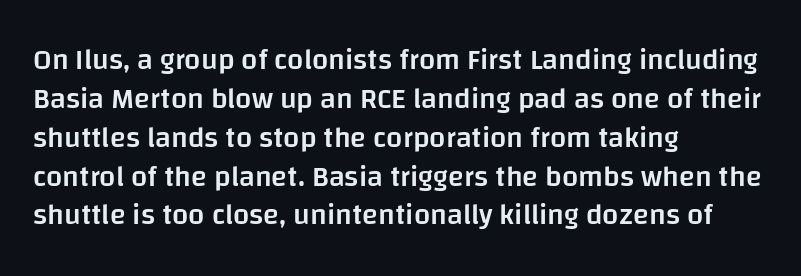
The image shows 29 px semibold sans-serif type, upright; set left-aligned, normal line spacing (1.34x), normal letter spacing, not underlined; low stroke contrast and a large x-height.
